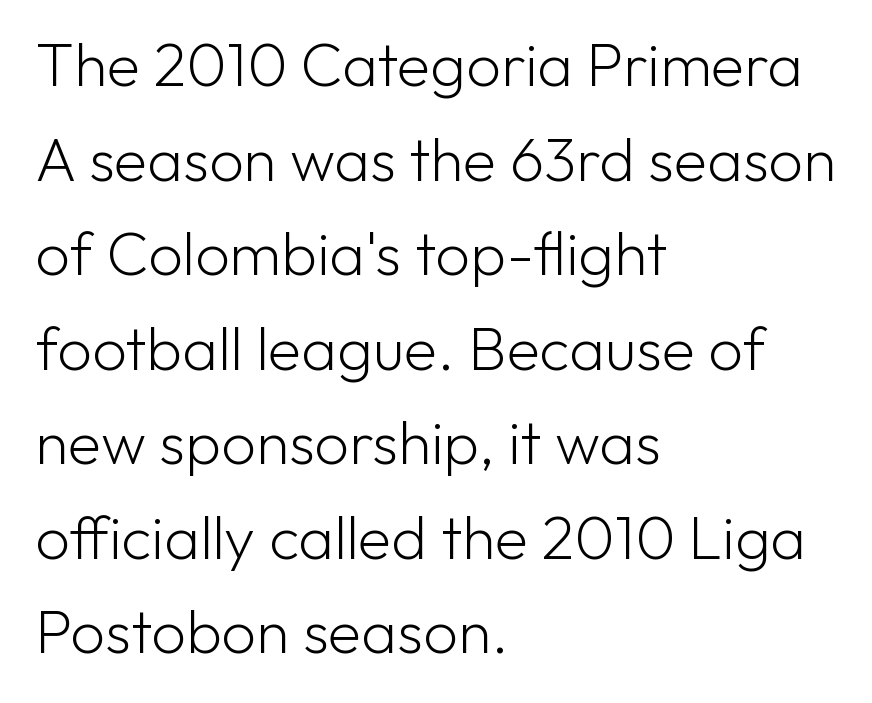
{"serif": "no", "italic": "no", "bold": "no", "weight": "light", "width": "normal", "stroke_contrast": "low", "x_height": "medium", "monospaced": "no", "underline": "no", "align": "left", "line_spacing": "normal", "line_spacing_ratio": 1.55, "letter_spacing": "normal", "letter_spacing_em": 0.0, "glyph_px": 61}
